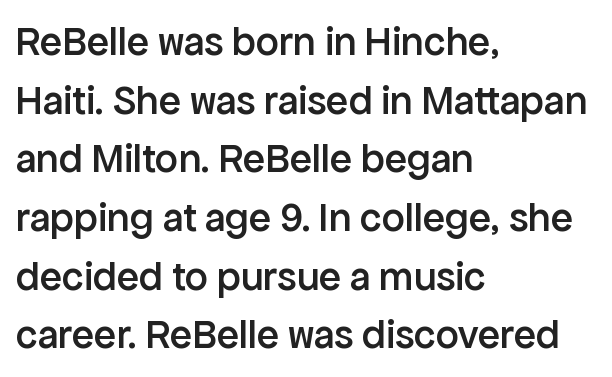
{"serif": "no", "italic": "no", "bold": "semi", "weight": "semibold", "width": "normal", "stroke_contrast": "low", "x_height": "medium", "monospaced": "no", "underline": "no", "align": "left", "line_spacing": "normal", "line_spacing_ratio": 1.43, "letter_spacing": "normal", "letter_spacing_em": 0.0, "glyph_px": 41}
